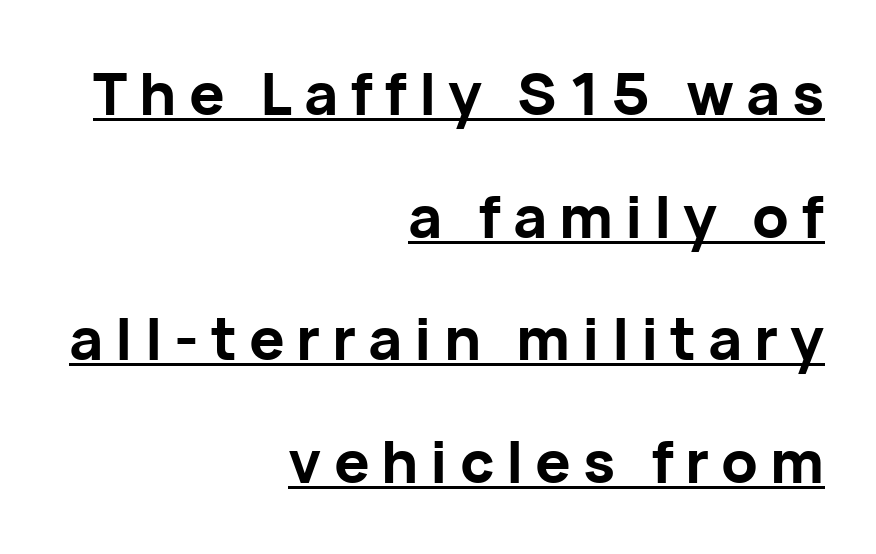
Teacher's note: observe the even right margin — that is flush-right alignment. The passage shown is typed in a proportional face where columns would drift. Leading is clearly above the norm, producing a sparse column. A typesetter would call this heavily tracked-out type. Underlining? Definitely there. Typographically, this falls in the sans-serif category.
